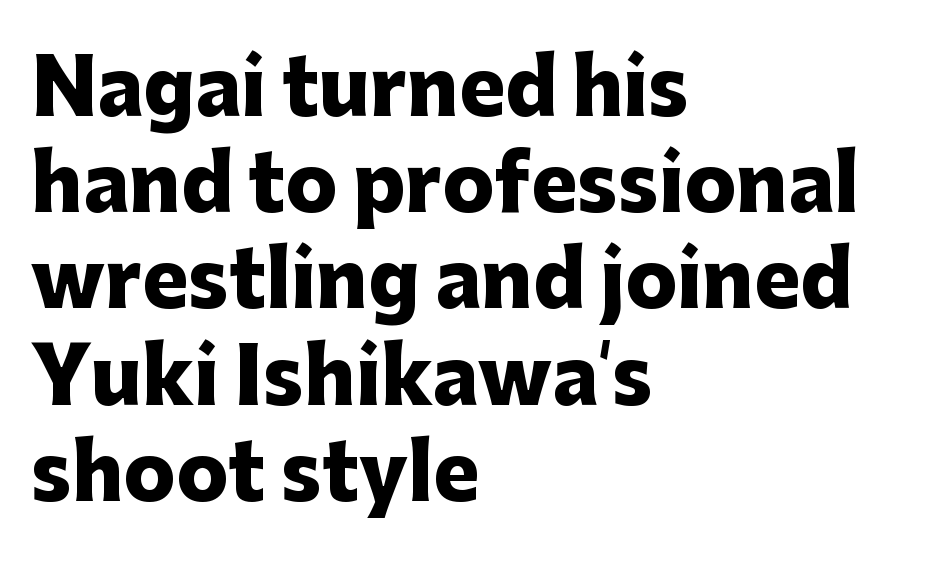
The image shows 77 px heavy sans-serif type, upright; set left-aligned, normal line spacing (1.25x), normal letter spacing, not underlined; low stroke contrast and a medium x-height.
